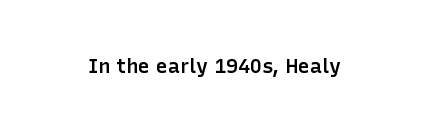
The image shows 20 px text type, upright; set normal letter spacing, not underlined.
